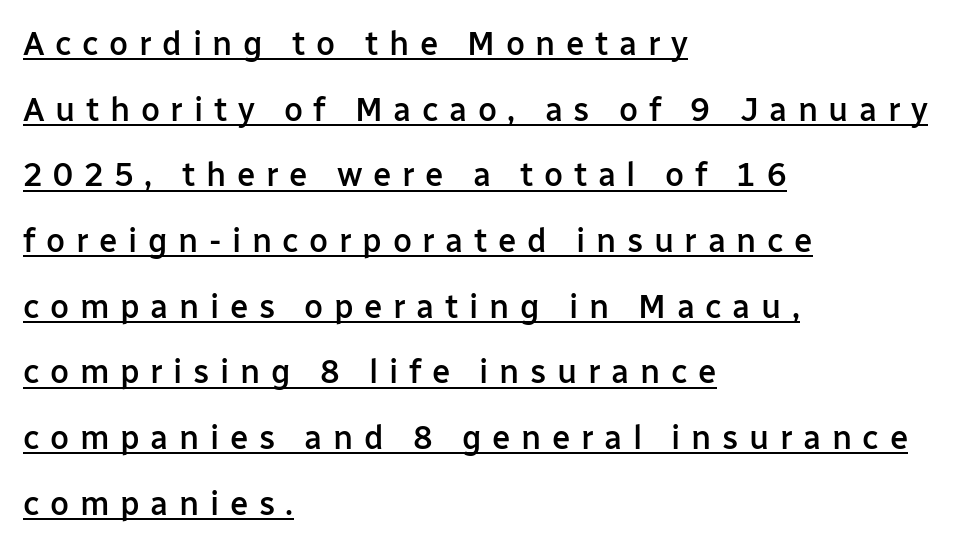
Q: Is the text bold? A: Semi-bold.
Q: Is the text italic (slanted)? A: No, it is upright.
Q: Is the typeface a serif or a sans-serif typeface? A: Sans-serif.
Q: Is the text underlined? A: Yes.
Q: How is the paragraph aligned? A: Left-aligned.
Q: Is the spacing between letters normal or unusually wide? A: Unusually wide.
Q: Is the spacing between lines tight, normal or loose? A: Loose.
Q: Width (condensed, normal, or wide)? A: Normal.
Q: Stroke contrast? A: Low.
Q: x-height? A: Medium.
Q: Monospaced? A: No.
